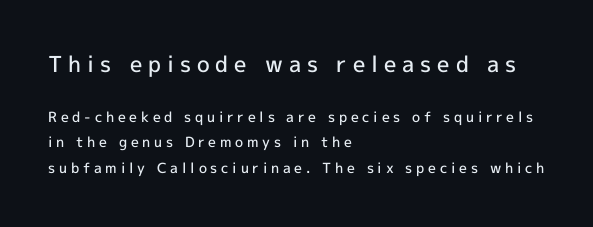
Q: Is the text bold? A: Semi-bold.
Q: Is the text italic (slanted)? A: No, it is upright.
Q: Is the text underlined? A: No.
Q: How is the paragraph aligned? A: Left-aligned.
Q: Is the spacing between letters normal or unusually wide? A: Unusually wide.
Q: Which block of text is set in a larger size, the first (top) or the second (bottom)? A: The first (top) one.
